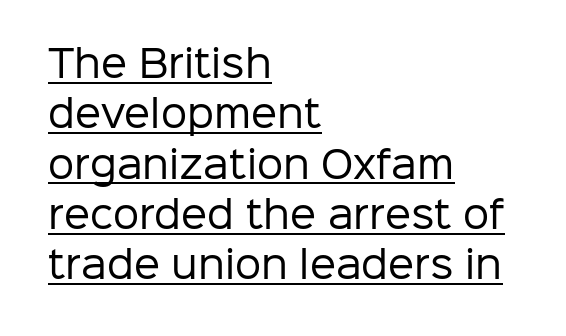
The image shows 37 px regular-weight sans-serif type, upright; set left-aligned, normal line spacing (1.36x), normal letter spacing, underlined; low stroke contrast and a medium x-height.
